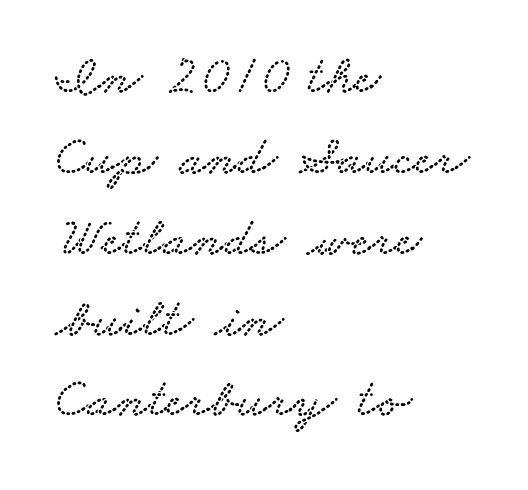
The image shows 55 px wide serif type; set left-aligned, normal line spacing (1.47x), normal letter spacing, not underlined; low stroke contrast and a small x-height.
